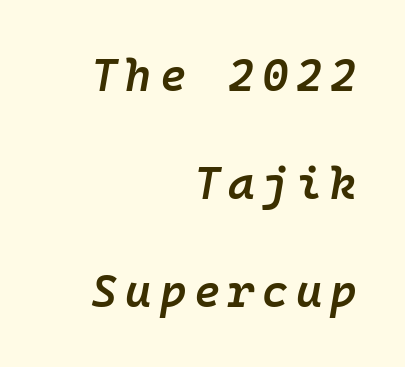
These lines are rendered in a fixed-pitch font. Is there much room between lines? Yes — plenty of vertical air separates them. Each line ends at the same right margin while the left side varies. Beneath every word, the page is bare.
